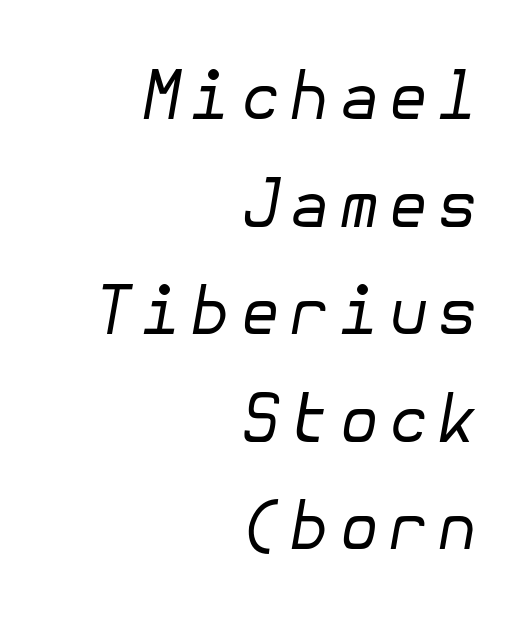
{"italic": "yes", "lean": "right", "slant_degrees": 10, "bold": "no", "weight": "regular", "width": "normal", "stroke_contrast": "low", "x_height": "medium", "underline": "no", "align": "right", "line_spacing": "normal", "line_spacing_ratio": 1.63, "glyph_px": 66}
